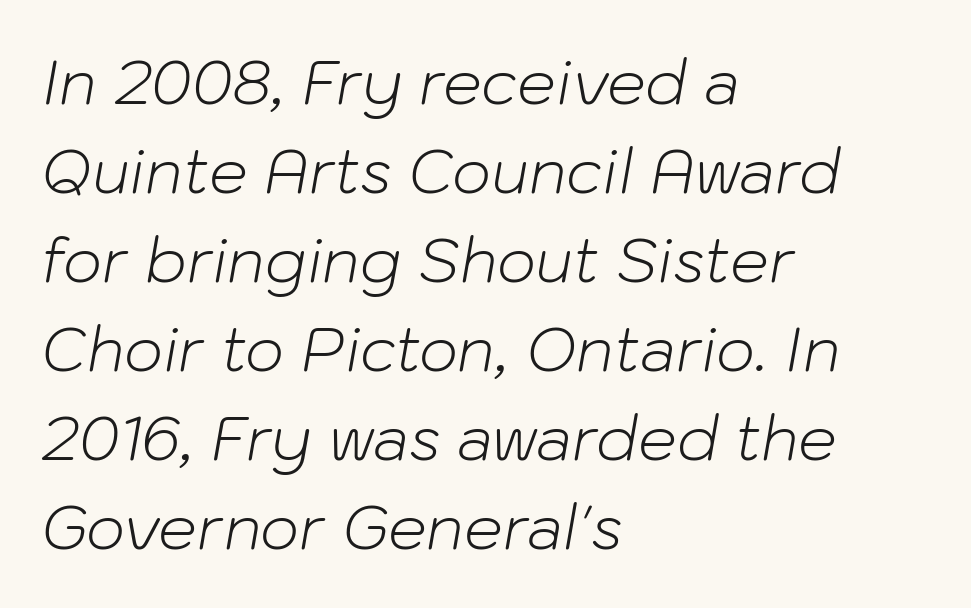
{"italic": "yes", "lean": "right", "slant_degrees": 10, "bold": "no", "weight": "light", "width": "normal", "stroke_contrast": "low", "x_height": "medium", "monospaced": "no", "underline": "no", "align": "left", "line_spacing": "normal", "line_spacing_ratio": 1.46, "letter_spacing": "normal", "letter_spacing_em": 0.0, "glyph_px": 61}
